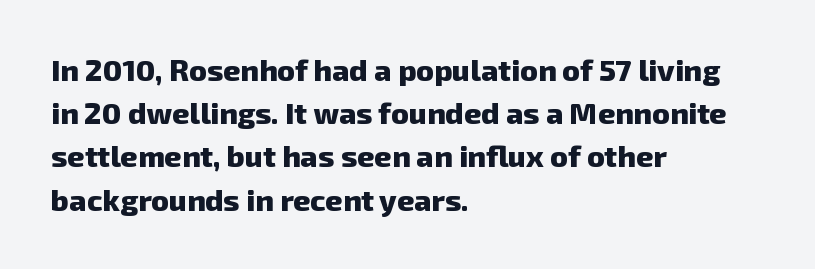
Q: Is the text bold? A: Yes.
Q: Is the typeface a serif or a sans-serif typeface? A: Sans-serif.
Q: Is the text underlined? A: No.
Q: How is the paragraph aligned? A: Left-aligned.
Q: Is the spacing between letters normal or unusually wide? A: Normal.
Q: Is the spacing between lines tight, normal or loose? A: Normal.
Q: Width (condensed, normal, or wide)? A: Normal.
Q: Stroke contrast? A: Low.
Q: x-height? A: Medium.
Q: Monospaced? A: No.
